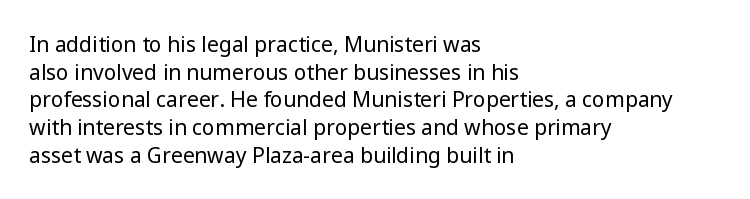
Every stem runs plumb, perpendicular to the baseline. Leftover space on each line is placed entirely after the last word. Check the space under the baseline: it is left empty. This reads as an unemphasized weight, regular at the heaviest. Caption: standard tracking, unaltered.
